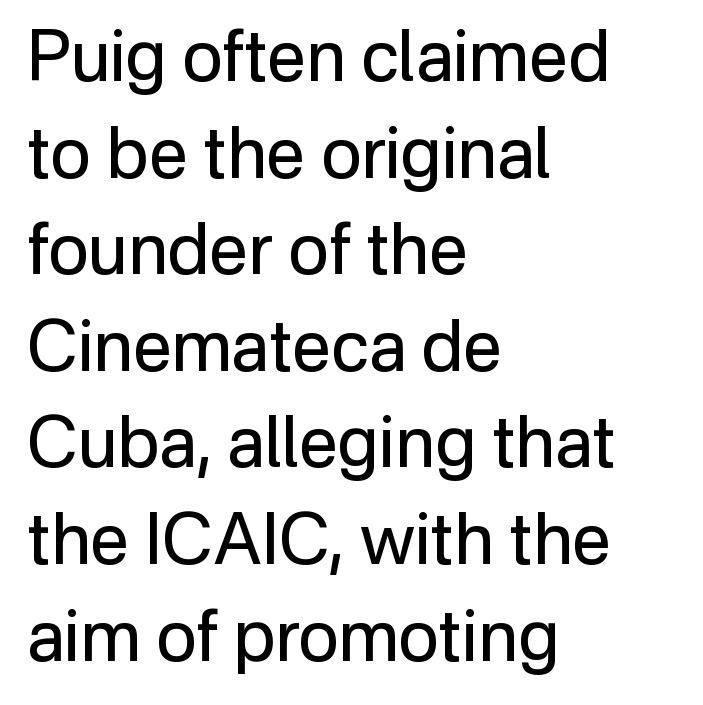
Any mark beneath the type? The region is blank. Font category for this specimen: sans-serif. The typography opts for an upright posture over an oblique one. The line texture is even and compact thanks to regular tracking.
